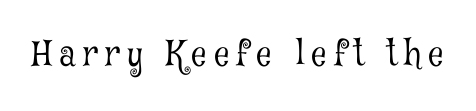
The image shows 34 px light, condensed serif type, upright; set unusually wide letter spacing (+0.2 em), not underlined; low stroke contrast and a medium x-height.
